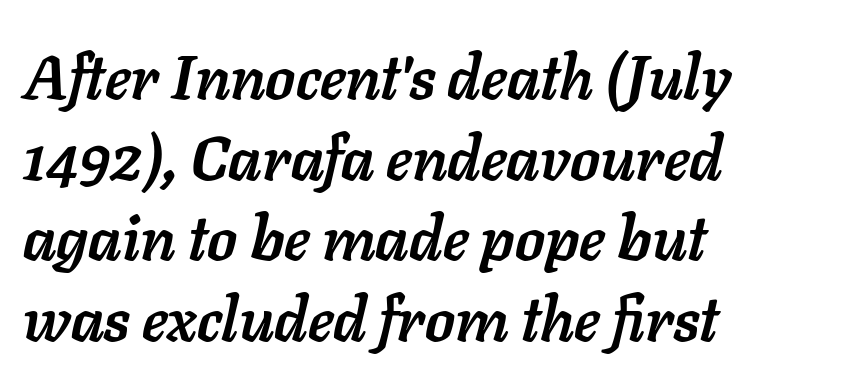
{"italic": "yes", "lean": "right", "slant_degrees": 11, "bold": "yes", "weight": "semibold", "width": "normal", "stroke_contrast": "low", "x_height": "medium", "monospaced": "no", "underline": "no", "align": "left", "line_spacing": "normal", "line_spacing_ratio": 1.32, "letter_spacing": "normal", "letter_spacing_em": 0.0, "glyph_px": 61}
